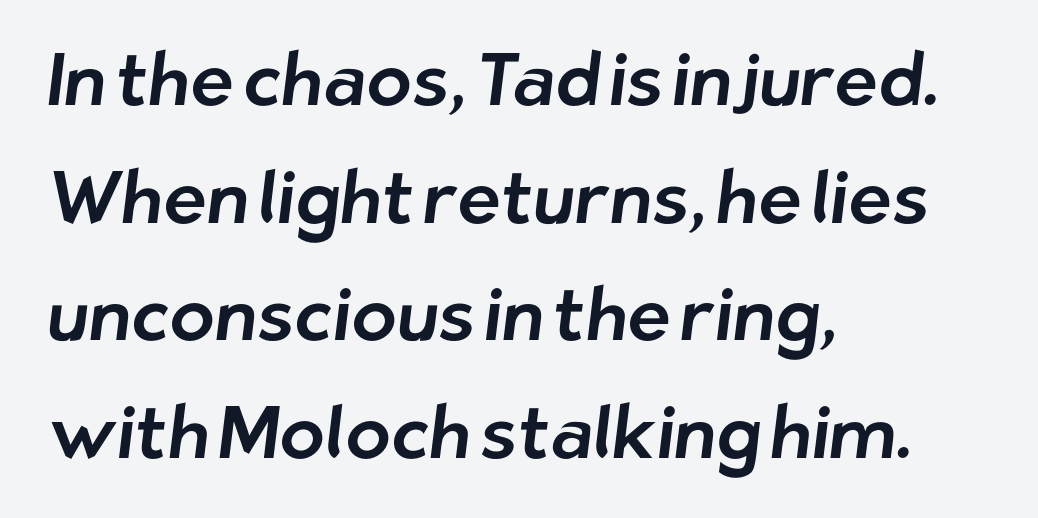
Which margin do the lines hug? The left one — the right edge is uneven. A typesetter would call this zero additional tracking. Spacing verdict: proportional, widths tailored to each character. If you measured baseline to baseline, you'd find a middling distance. Only glyphs here, with clear space below each row. Serif or sans? Sans — the stroke terminals are bare.
